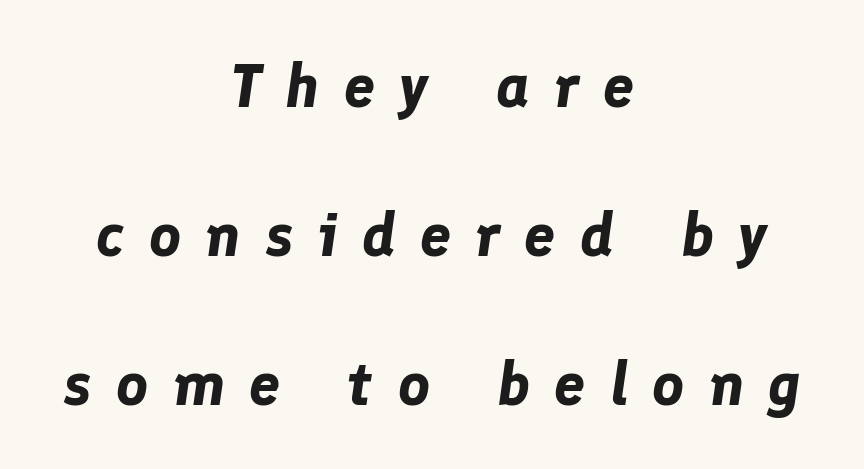
{"italic": "yes", "lean": "right", "slant_degrees": 8, "bold": "yes", "weight": "bold", "width": "normal", "stroke_contrast": "low", "x_height": "medium", "monospaced": "no", "underline": "no", "align": "center", "line_spacing": "loose", "line_spacing_ratio": 2.4, "letter_spacing": "wide", "letter_spacing_em": 0.39, "glyph_px": 62}
